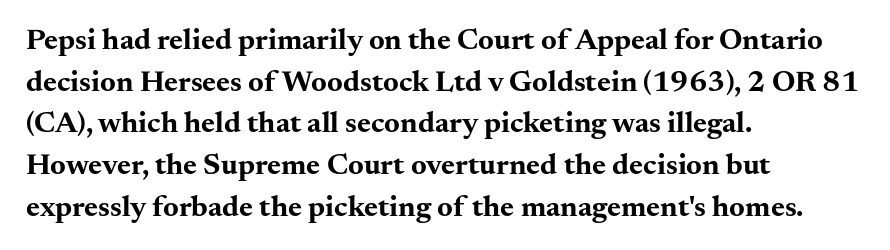
Every character sits straight up, as roman type does. These lines are rendered in a variable-pitch font. As a designer I'd log this as weight 700, bold. The space beneath each line is pristine and unruled. Each new line begins a customary step beneath the previous one. Each letter's strokes conclude with small projecting serifs.
